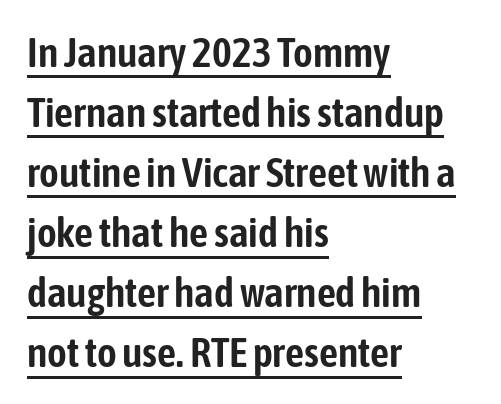
The image shows 42 px condensed sans-serif type, upright; set left-aligned, normal line spacing (1.43x), normal letter spacing, underlined; low stroke contrast and a medium x-height.
